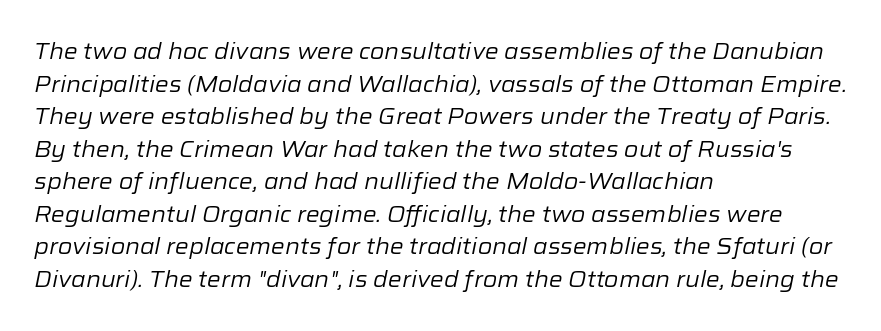
The image shows 22 px text type, italic (leaning right); set left-aligned, normal line spacing (1.48x), normal letter spacing, not underlined.
